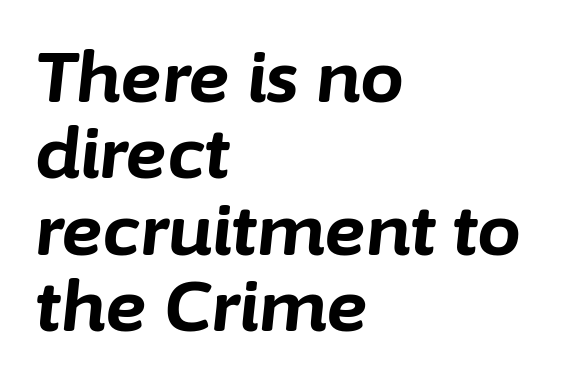
Q: Is the text bold? A: Yes.
Q: Is the text italic (slanted)? A: Yes, it leans right by about 6 degrees.
Q: Is the text underlined? A: No.
Q: How is the paragraph aligned? A: Left-aligned.
Q: Is the spacing between letters normal or unusually wide? A: Normal.
Q: Is the spacing between lines tight, normal or loose? A: Tight.
Q: Width (condensed, normal, or wide)? A: Normal.
Q: Stroke contrast? A: Low.
Q: x-height? A: Medium.
Q: Monospaced? A: No.
